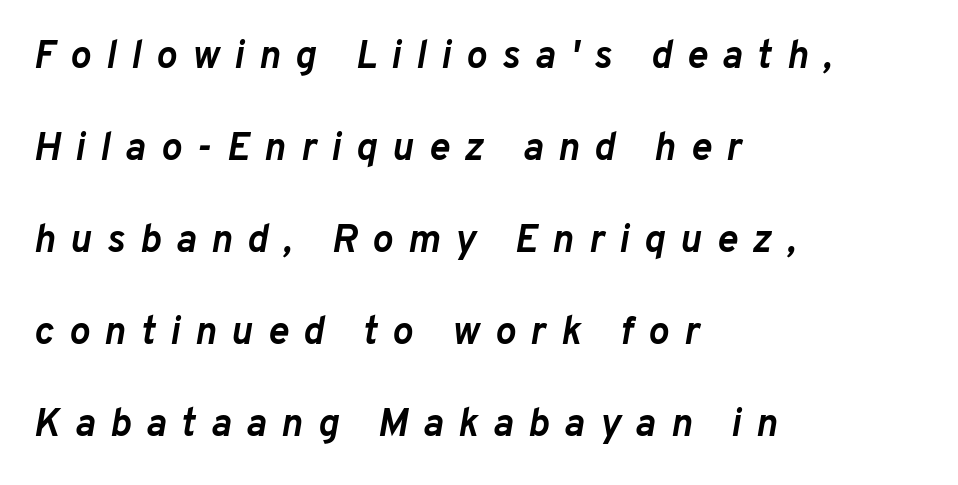
Q: Is the text bold? A: Yes.
Q: Is the text italic (slanted)? A: Yes, it leans right by about 10 degrees.
Q: Is the text underlined? A: No.
Q: How is the paragraph aligned? A: Left-aligned.
Q: Is the spacing between letters normal or unusually wide? A: Unusually wide.
Q: Is the spacing between lines tight, normal or loose? A: Loose.
Q: Width (condensed, normal, or wide)? A: Normal.
Q: Stroke contrast? A: Low.
Q: x-height? A: Medium.
Q: Monospaced? A: No.
